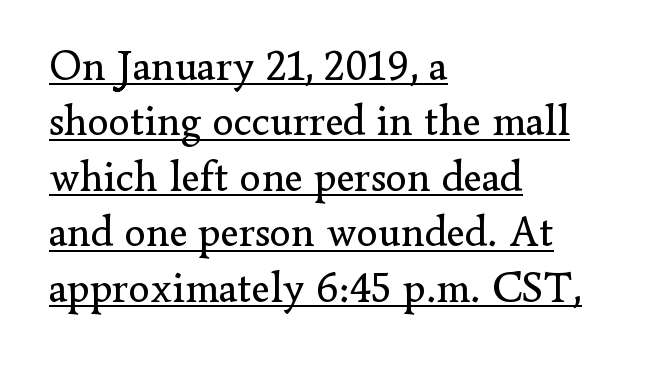
A rule runs beneath these lines of type. The font sits on the lighter half of the weight spectrum, regular included. The passage is arranged the way most books set body copy — flush left. The face used here is proportionally spaced, like ordinary book or web type. Serifs: yes, visible at the terminals of the letterforms.
